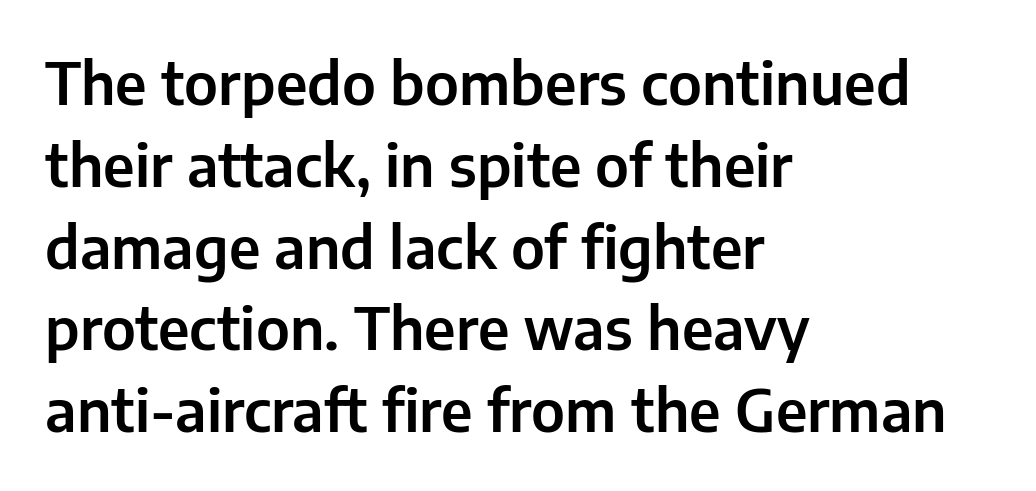
{"serif": "no", "italic": "no", "width": "normal", "stroke_contrast": "low", "x_height": "medium", "monospaced": "no", "underline": "no", "align": "left", "line_spacing": "normal", "line_spacing_ratio": 1.41, "letter_spacing": "normal", "letter_spacing_em": 0.0, "glyph_px": 58}
